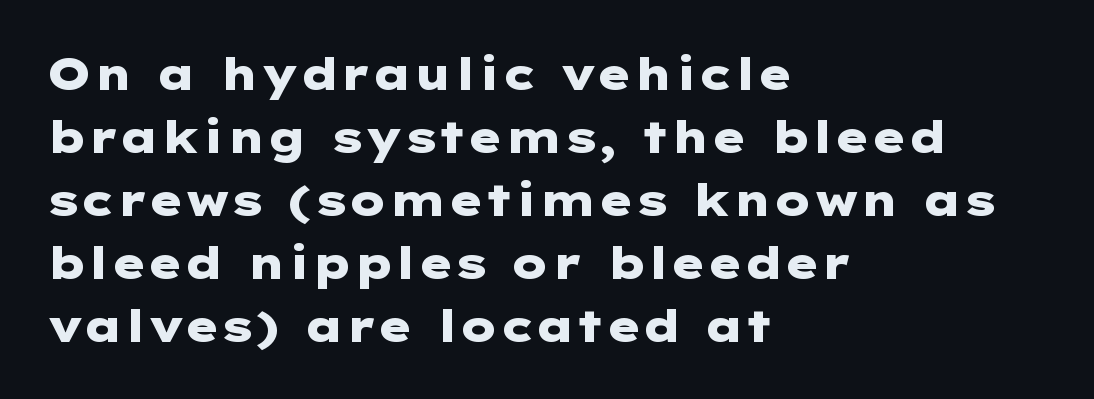
Does extra space separate the letters? No, they use regular spacing. Set as a true bold cut, around the 700 mark. The lettering stays uniformly vertical, giving the passage a roman look. All the whitespace from short lines collects on the right.
